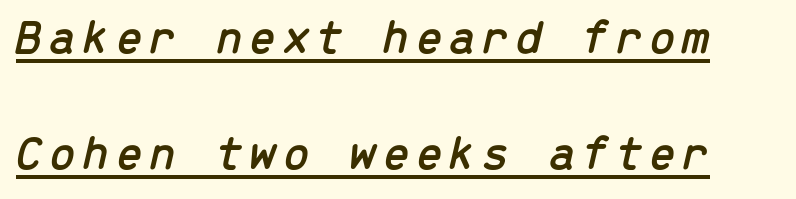
{"italic": "yes", "lean": "right", "slant_degrees": 13, "width": "normal", "stroke_contrast": "low", "x_height": "medium", "monospaced": "yes", "underline": "yes", "line_spacing": "loose", "line_spacing_ratio": 2.37, "glyph_px": 49}
